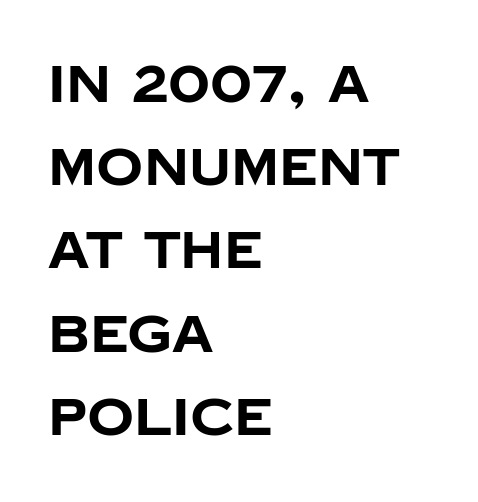
{"serif": "no", "italic": "no", "bold": "yes", "weight": "bold", "width": "normal", "stroke_contrast": "low", "x_height": "large", "monospaced": "no", "underline": "no", "align": "left", "line_spacing": "normal", "line_spacing_ratio": 1.6, "letter_spacing": "normal", "letter_spacing_em": 0.0, "glyph_px": 52}
